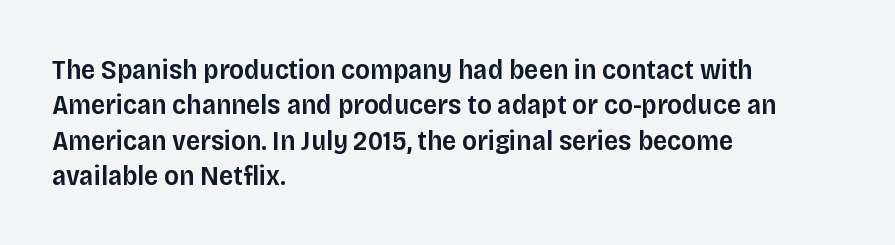
Q: Is the text bold? A: Semi-bold.
Q: Is the text italic (slanted)? A: No, it is upright.
Q: Is the typeface a serif or a sans-serif typeface? A: Sans-serif.
Q: Is the text underlined? A: No.
Q: How is the paragraph aligned? A: Left-aligned.
Q: Is the spacing between letters normal or unusually wide? A: Normal.
Q: Is the spacing between lines tight, normal or loose? A: Normal.
Q: Width (condensed, normal, or wide)? A: Normal.
Q: Stroke contrast? A: Low.
Q: x-height? A: Large.
Q: Monospaced? A: No.
